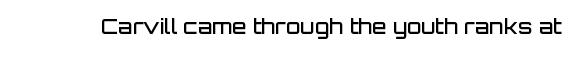
The image shows 21 px text type, upright; set normal letter spacing, not underlined.
